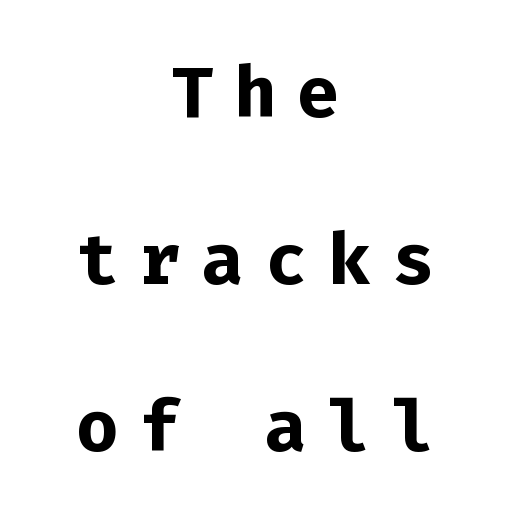
Q: Is the text bold? A: Yes.
Q: Is the text italic (slanted)? A: No, it is upright.
Q: Is the typeface a serif or a sans-serif typeface? A: Sans-serif.
Q: Is the text underlined? A: No.
Q: How is the paragraph aligned? A: Centered.
Q: Is the spacing between letters normal or unusually wide? A: Unusually wide.
Q: Is the spacing between lines tight, normal or loose? A: Loose.
Q: Width (condensed, normal, or wide)? A: Normal.
Q: Stroke contrast? A: Low.
Q: x-height? A: Medium.
Q: Monospaced? A: Yes.
